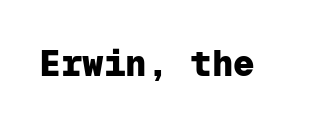
{"serif": "no", "italic": "no", "bold": "yes", "weight": "heavy", "width": "normal", "stroke_contrast": "low", "x_height": "medium", "monospaced": "yes", "underline": "no", "letter_spacing": "normal", "letter_spacing_em": 0.0, "glyph_px": 36}
